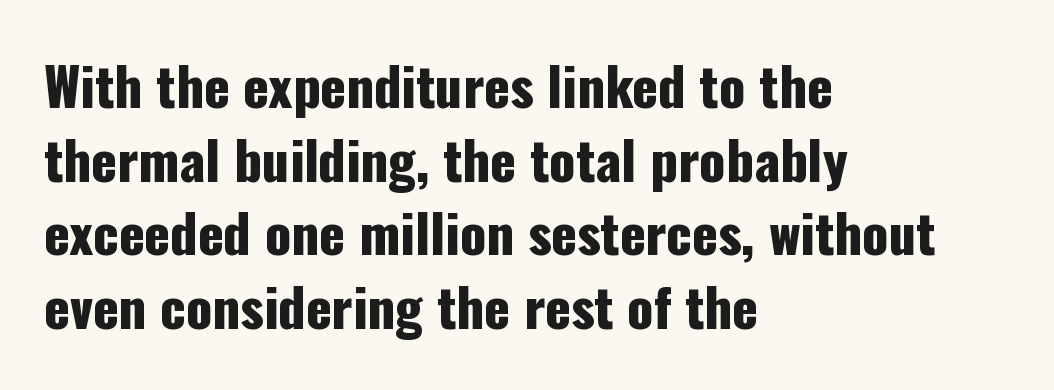
{"serif": "no", "italic": "no", "width": "condensed", "stroke_contrast": "low", "x_height": "medium", "monospaced": "no", "underline": "no", "align": "left", "line_spacing": "normal", "line_spacing_ratio": 1.39, "letter_spacing": "normal", "letter_spacing_em": 0.0, "glyph_px": 53}
